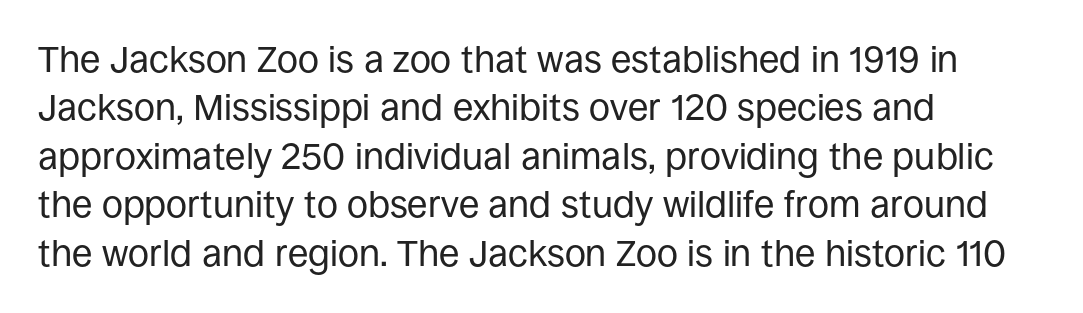
Designer's note — italics off, roman on. Plain, unruled lines of type. Grotesque or geometric, the face here clearly has no serifs. Casual observation: everything's shoved over to the left. Does extra space separate the letters? No, they use regular spacing.
